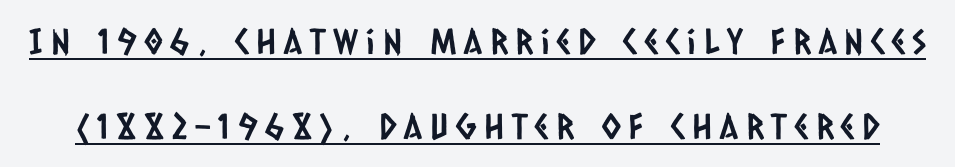
The letters advance in unequal steps, a hallmark of proportional type. Caption: lettering with a line underneath. Baseline-to-baseline distance is far greater than the letter height. The tracking jumps out immediately: characters are airy and widely separated. Examine the stroke ends and you'll find no serifs.
